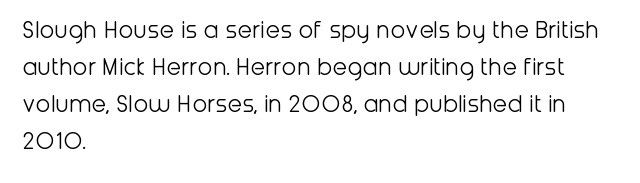
The image shows 27 px text type, upright; set left-aligned, normal line spacing (1.37x), normal letter spacing, not underlined.
